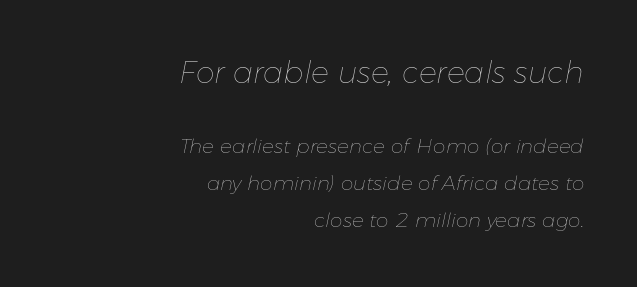
{"italic": "yes", "lean": "right", "slant_degrees": 11, "bold": "no", "weight": "thin", "width": "normal", "stroke_contrast": "low", "x_height": "medium", "monospaced": "no", "underline": "no", "align": "right", "line_spacing_ratio": 1.86, "letter_spacing": "normal", "letter_spacing_em": 0.0, "larger_block": "first", "size_ratio": 1.5, "glyph_px": 30}
